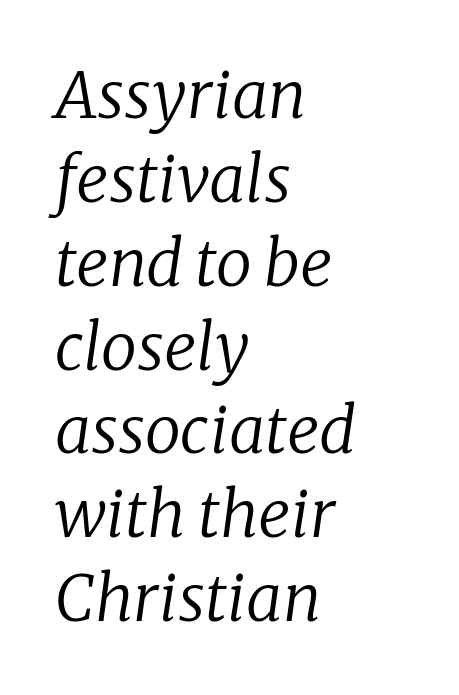
The image shows 64 px regular-weight serif type, italic (leaning right); set left-aligned, normal line spacing (1.31x), normal letter spacing, not underlined; low stroke contrast and a medium x-height.
